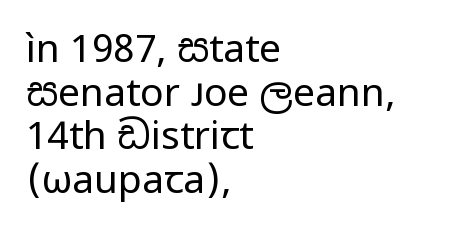
{"serif": "no", "italic": "no", "bold": "no", "weight": "regular", "width": "normal", "stroke_contrast": "low", "x_height": "medium", "monospaced": "no", "underline": "no", "align": "left", "line_spacing": "tight", "line_spacing_ratio": 1.12, "letter_spacing": "normal", "letter_spacing_em": 0.0, "glyph_px": 39}
